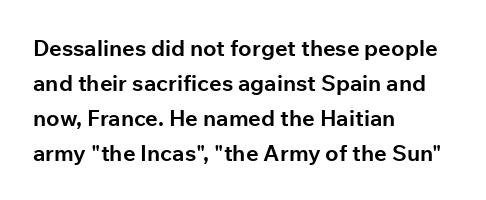
Horizontal bands of white between lines are of average thickness. The rendering keeps characters at their native spacing. Line beginnings align vertically; line endings do not. The font is running at its bold setting. No italicization has been applied; the sample stays upright.
